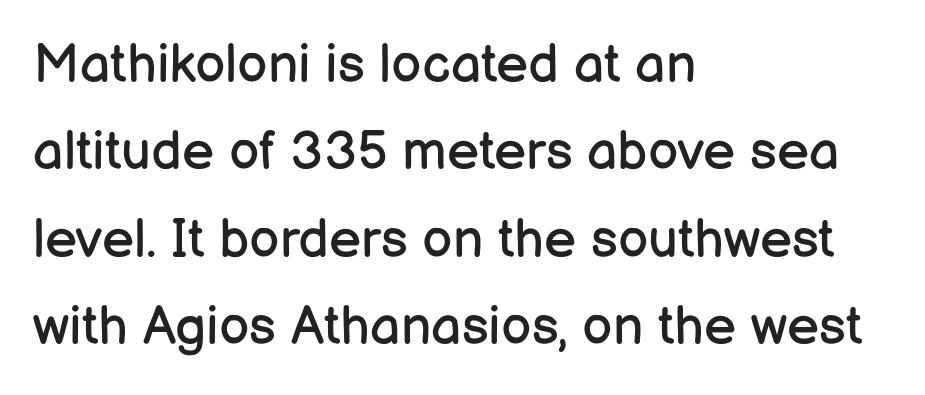
Q: Is the text bold? A: No.
Q: Is the text italic (slanted)? A: No, it is upright.
Q: Is the typeface a serif or a sans-serif typeface? A: Sans-serif.
Q: Is the text underlined? A: No.
Q: How is the paragraph aligned? A: Left-aligned.
Q: Is the spacing between letters normal or unusually wide? A: Normal.
Q: Is the spacing between lines tight, normal or loose? A: Normal.
Q: Width (condensed, normal, or wide)? A: Normal.
Q: Stroke contrast? A: Low.
Q: x-height? A: Medium.
Q: Monospaced? A: No.
